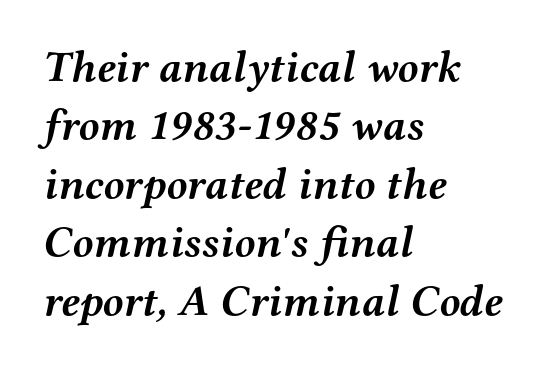
Descenders hang freely into open space. Each letter keeps its own natural width here, so spacing adapts to shape. Emphasis-style slanted type is in use. Notice how descenders clear the ascenders below comfortably — that's standard leading. These lines keep a tight, regular rhythm from letter to letter. Line beginnings align vertically; line endings do not.
